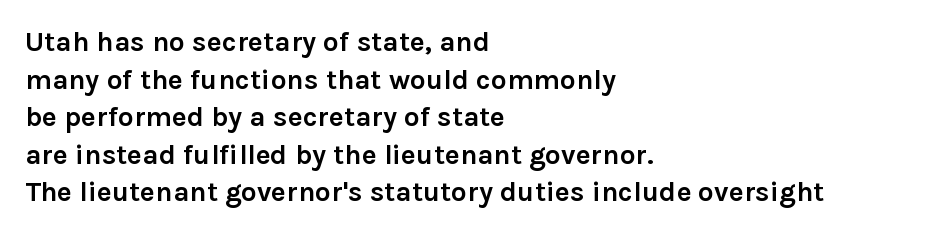
{"serif": "no", "italic": "no", "bold": "yes", "weight": "semibold", "width": "normal", "stroke_contrast": "low", "x_height": "medium", "monospaced": "no", "underline": "no", "align": "left", "line_spacing": "normal", "line_spacing_ratio": 1.34, "letter_spacing": "normal", "letter_spacing_em": 0.0, "glyph_px": 28}
